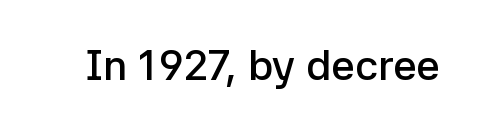
The image shows 42 px semibold sans-serif type, upright; set normal letter spacing, not underlined; low stroke contrast and a medium x-height.
